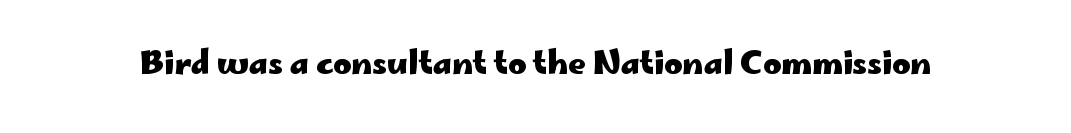
The image shows 31 px heavy, wide sans-serif type, upright; set normal letter spacing, not underlined; low stroke contrast and a small x-height.
